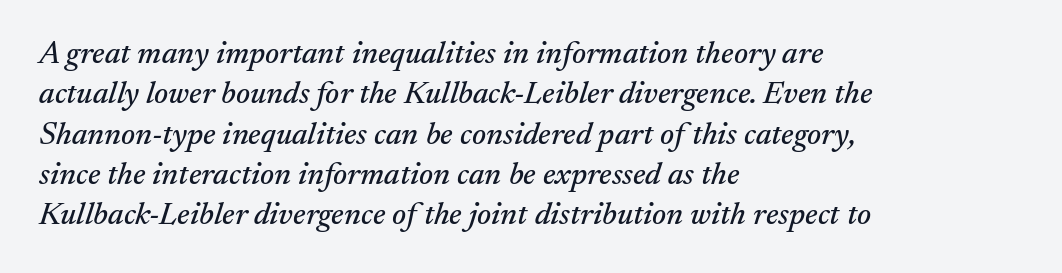
{"serif": "yes", "italic": "yes", "lean": "right", "slant_degrees": 17, "width": "normal", "stroke_contrast": "medium", "x_height": "small", "monospaced": "no", "underline": "no", "align": "left", "line_spacing": "normal", "line_spacing_ratio": 1.26, "letter_spacing": "normal", "letter_spacing_em": 0.0, "glyph_px": 32}
